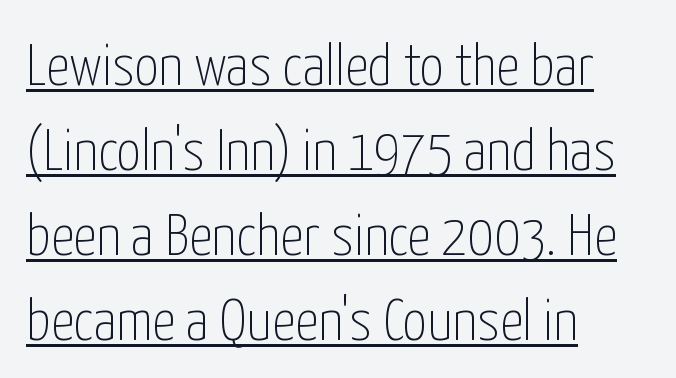
{"serif": "no", "italic": "no", "bold": "no", "weight": "thin", "width": "condensed", "stroke_contrast": "low", "x_height": "medium", "monospaced": "no", "underline": "yes", "align": "left", "line_spacing": "normal", "line_spacing_ratio": 1.44, "letter_spacing": "normal", "letter_spacing_em": 0.0, "glyph_px": 59}
